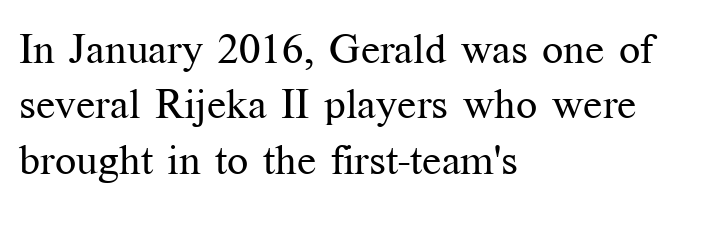
The face used here is rendered with its standard letterfit. The text was rendered using a seriffed face with decorative stroke endings. Successive baselines arrive at the customary interval. The passage shown is not underscored anywhere. One-word summary of the alignment: left.
